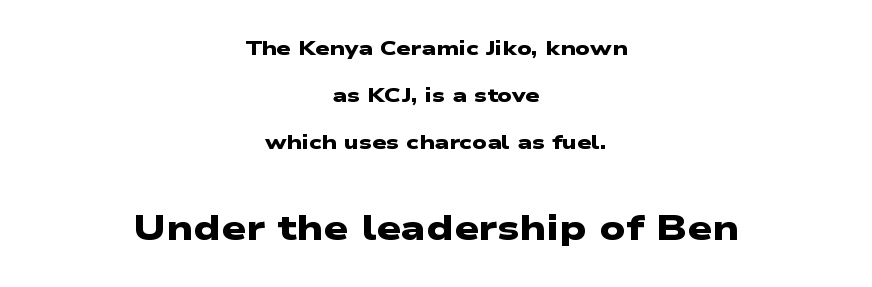
The image shows 35 px heavy, wide sans-serif type; set centered, loose line spacing (2.36x), normal letter spacing, not underlined; the second (bottom) block is 1.75x larger; low stroke contrast and a medium x-height.
